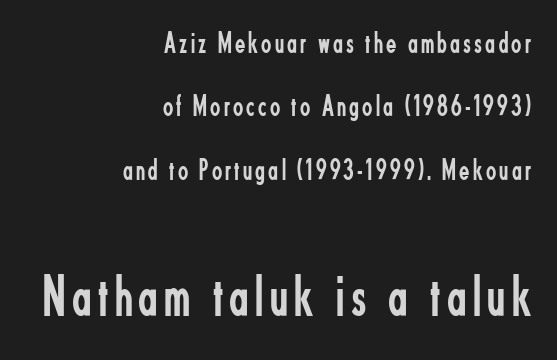
{"serif": "no", "italic": "no", "bold": "no", "weight": "regular", "width": "condensed", "stroke_contrast": "low", "x_height": "small", "monospaced": "no", "underline": "no", "align": "right", "line_spacing": "loose", "line_spacing_ratio": 2.11, "larger_block": "second", "size_ratio": 1.97, "glyph_px": 59}
